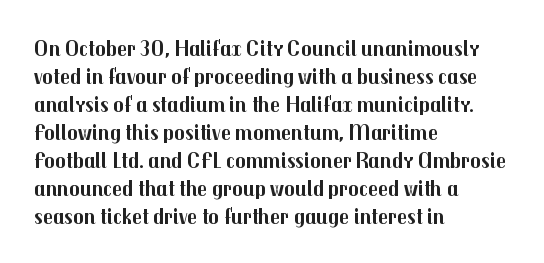
The axis of the letterforms is exactly vertical. Leftover space on each line is placed entirely after the last word. Each row of text sits above clean, open space. Students, note that the glyphs here touch the page at normal intervals.
